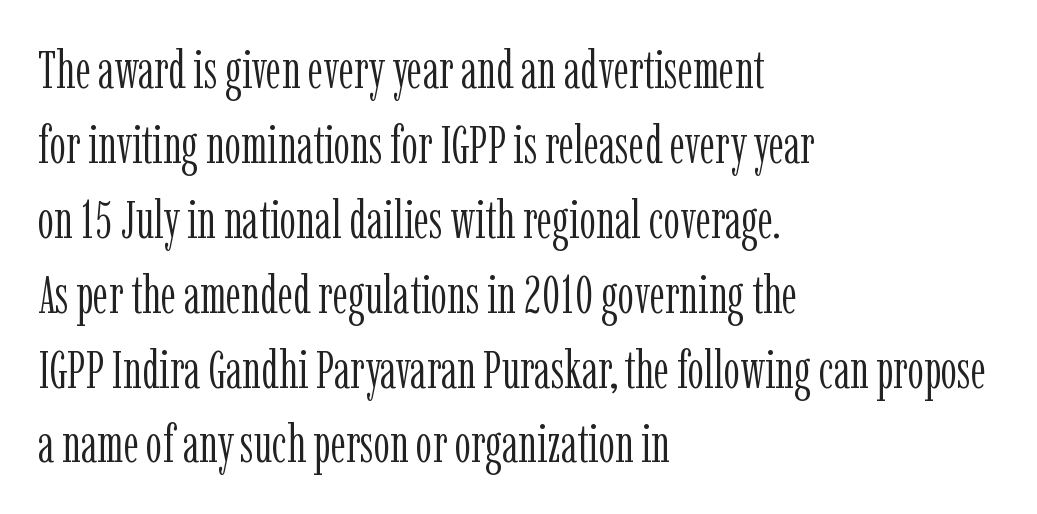
{"serif": "yes", "italic": "no", "bold": "no", "weight": "light", "width": "condensed", "stroke_contrast": "low", "x_height": "medium", "monospaced": "no", "underline": "no", "align": "left", "line_spacing": "normal", "line_spacing_ratio": 1.44, "letter_spacing": "normal", "letter_spacing_em": 0.0, "glyph_px": 52}
